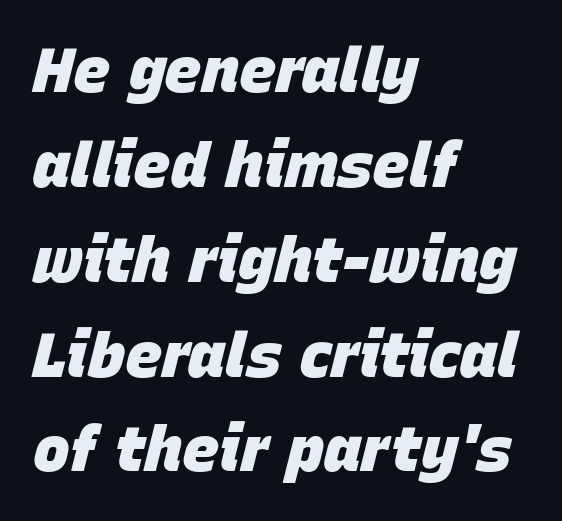
The image shows 62 px heavy type, italic (leaning right); set left-aligned, normal line spacing (1.53x), normal letter spacing, not underlined; low stroke contrast and a large x-height.
